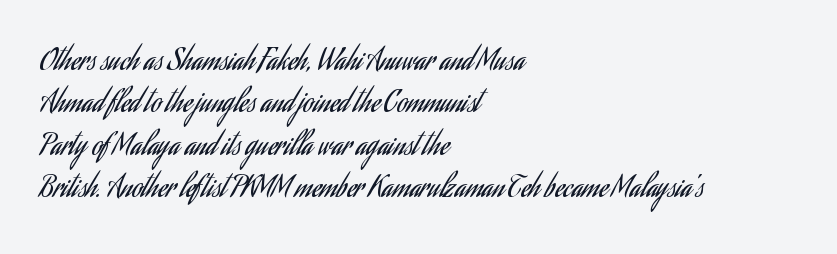
The tracking reads as untouched default to a designer's eye. The designer left line spacing at the default. Decoration check: the copy has no underline. Character widths vary here, with narrow letters taking less room than wide ones.
